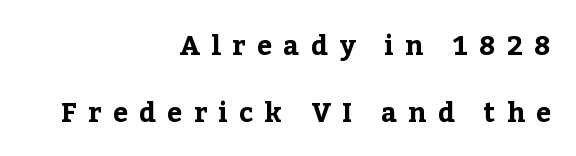
The image shows 27 px bold type, upright; set right-aligned, loose line spacing (2.49x), unusually wide letter spacing (+0.42 em), not underlined.
